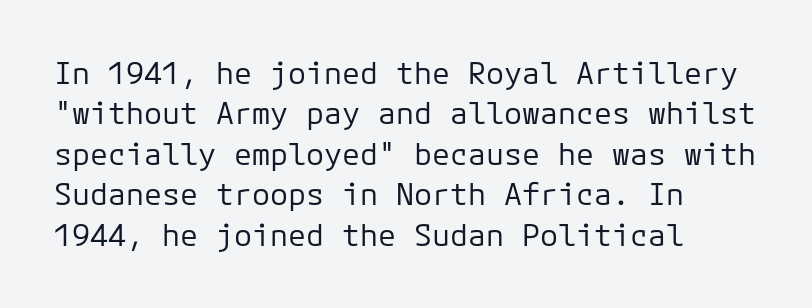
The image shows 30 px regular-weight sans-serif type, upright, monospaced; set left-aligned, normal line spacing (1.35x), normal letter spacing, not underlined; low stroke contrast and a medium x-height.
